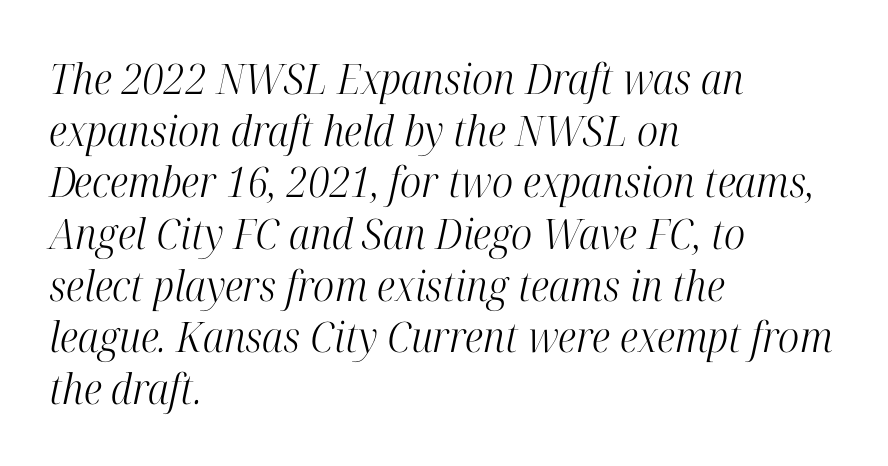
The image shows 42 px light, condensed serif type, italic (leaning right); set left-aligned, line spacing 1.23x, normal letter spacing, not underlined; high stroke contrast and a medium x-height.
